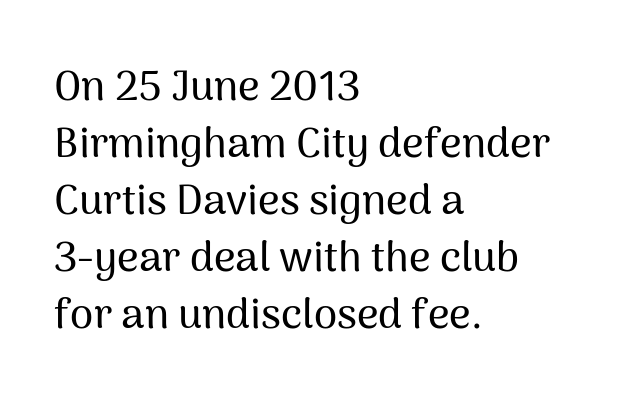
{"serif": "no", "italic": "no", "width": "normal", "stroke_contrast": "medium", "x_height": "medium", "monospaced": "no", "underline": "no", "align": "left", "line_spacing": "normal", "line_spacing_ratio": 1.36, "letter_spacing": "normal", "letter_spacing_em": 0.0, "glyph_px": 42}
